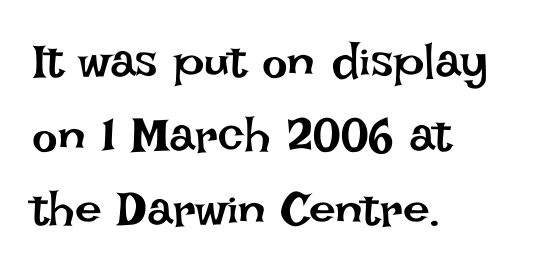
{"italic": "no", "bold": "no", "weight": "regular", "width": "normal", "stroke_contrast": "low", "x_height": "large", "monospaced": "no", "underline": "no", "align": "left", "line_spacing": "normal", "line_spacing_ratio": 1.54, "letter_spacing": "normal", "letter_spacing_em": 0.0, "glyph_px": 48}
